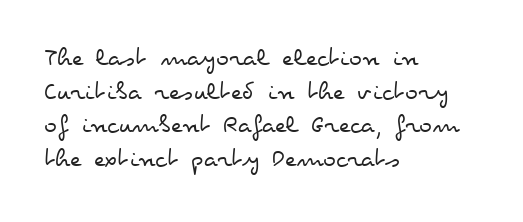
The image shows 27 px text type, upright; set left-aligned, normal line spacing (1.25x), normal letter spacing, not underlined.
